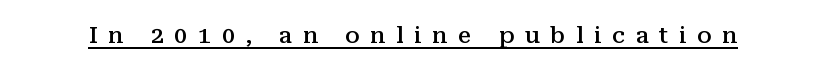
The image shows 23 px text type, upright; set unusually wide letter spacing (+0.47 em), underlined.
